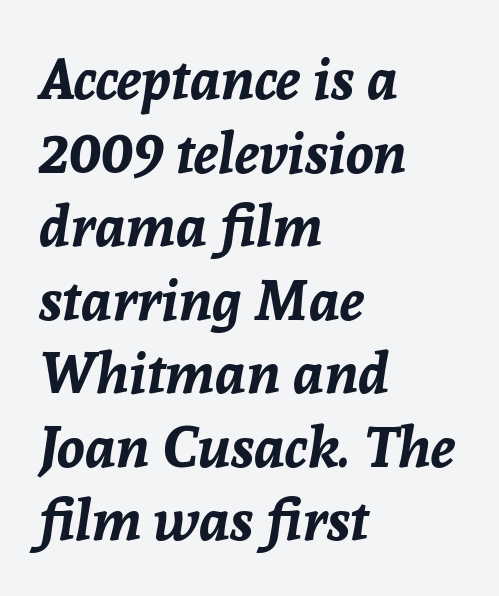
Q: Is the text bold? A: Yes.
Q: Is the text italic (slanted)? A: Yes, it leans right by about 8 degrees.
Q: Is the text underlined? A: No.
Q: How is the paragraph aligned? A: Left-aligned.
Q: Is the spacing between letters normal or unusually wide? A: Normal.
Q: Is the spacing between lines tight, normal or loose? A: Normal.
Q: Width (condensed, normal, or wide)? A: Normal.
Q: Stroke contrast? A: Low.
Q: x-height? A: Medium.
Q: Monospaced? A: No.
